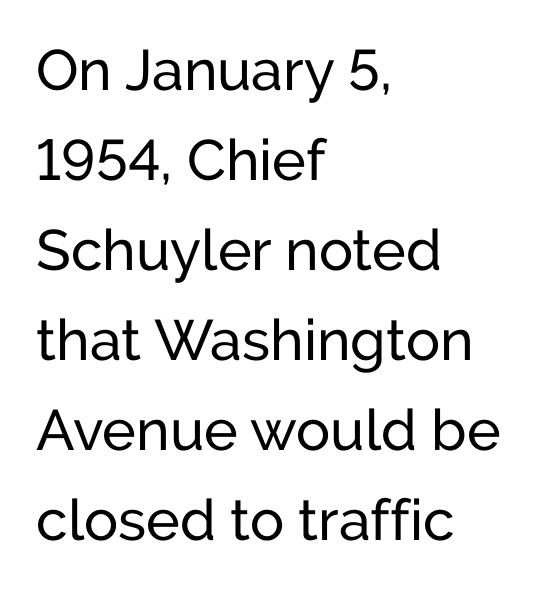
Is the block centered? No — it sits flush against the left margin. The vertical gap from one line to the next is medium. Default kerning and tracking; the words read as compact shapes. Proportional: the letters do not fall into vertical columns. This is roman type, the default non-slanted kind.
